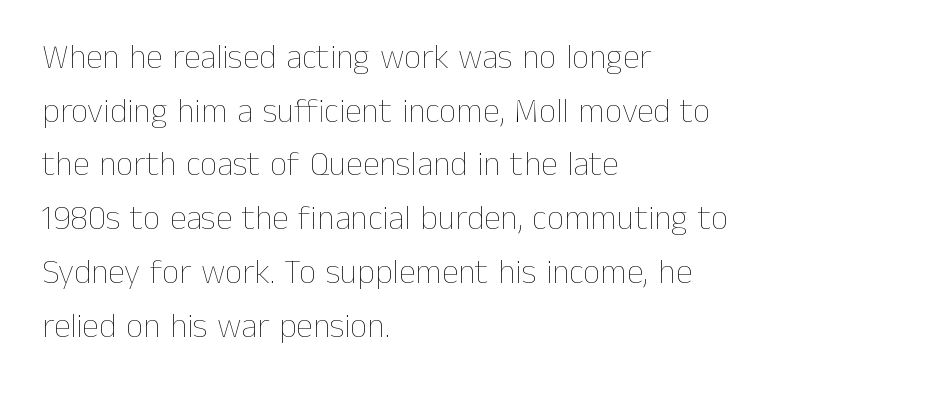
The image shows 34 px thin type, upright; set left-aligned, normal line spacing (1.58x), normal letter spacing, not underlined; low stroke contrast and a medium x-height.
